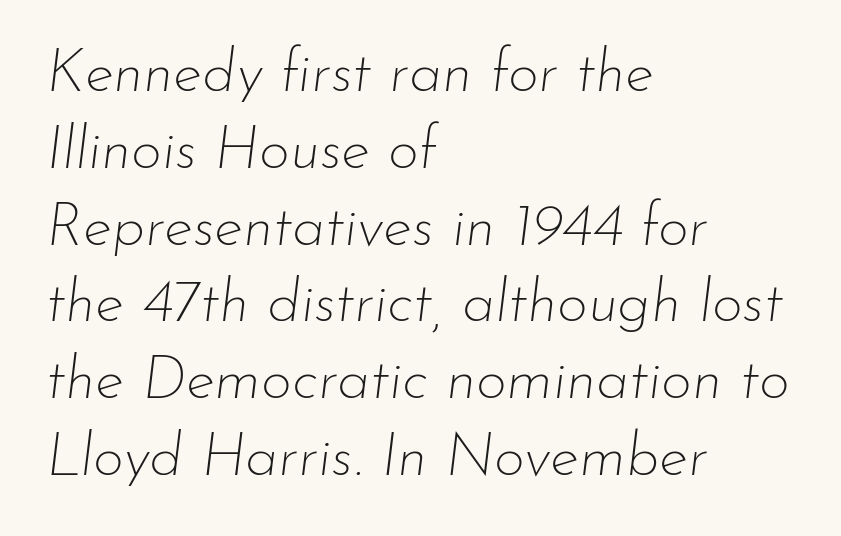
The image shows 60 px thin type, italic (leaning right); set left-aligned, normal line spacing (1.28x), normal letter spacing, not underlined; low stroke contrast and a small x-height.
